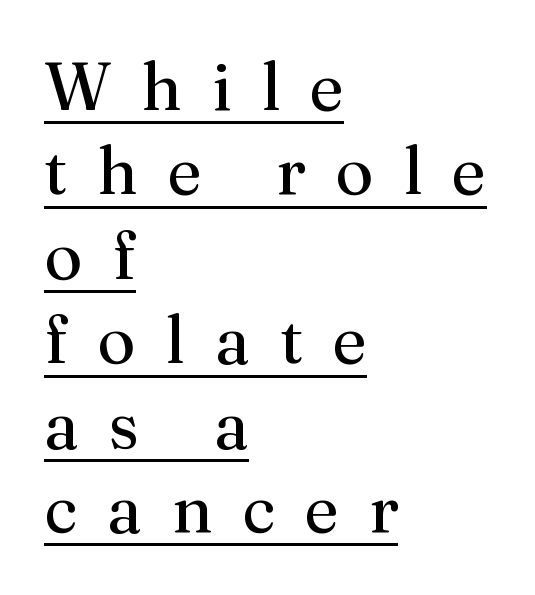
The letters are spread apart with noticeably loose tracking. A typographer would call this underscored text. Regarding leading, the lines here are spaced in the standard way. Letters have the restrained weight of plain body copy at most. A typesetter would mark this as roman, not italic. The text block is weighted toward the left margin, trailing off unevenly rightward.
